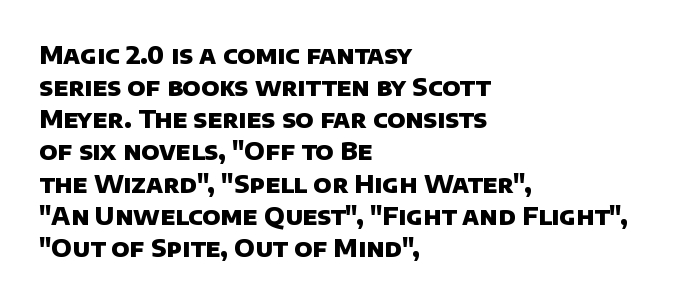
The image shows 24 px bold type; set left-aligned, normal line spacing (1.34x), normal letter spacing, not underlined.
